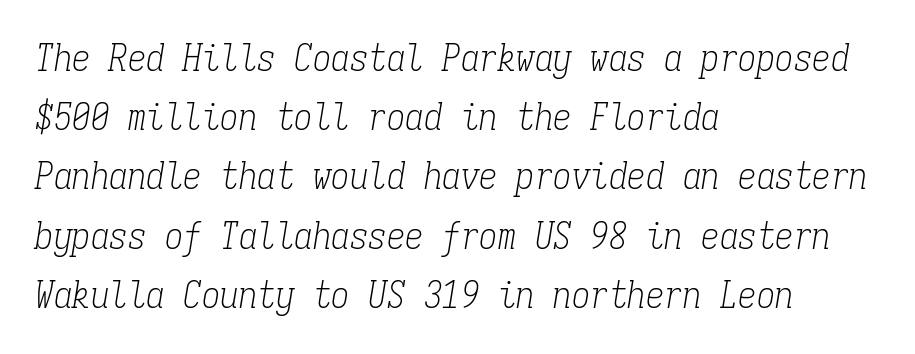
A typesetter would mark this as italic. Each line starts at the same left margin while the right side varies. Serif or sans? Serif — the stroke terminals have little feet. Note the uniform advance width — an 'i' takes as much space as an 'm'. Each word holds together tightly as a unit, with standard inter-letter gaps. No chunkiness to these letters — they're not bold.
